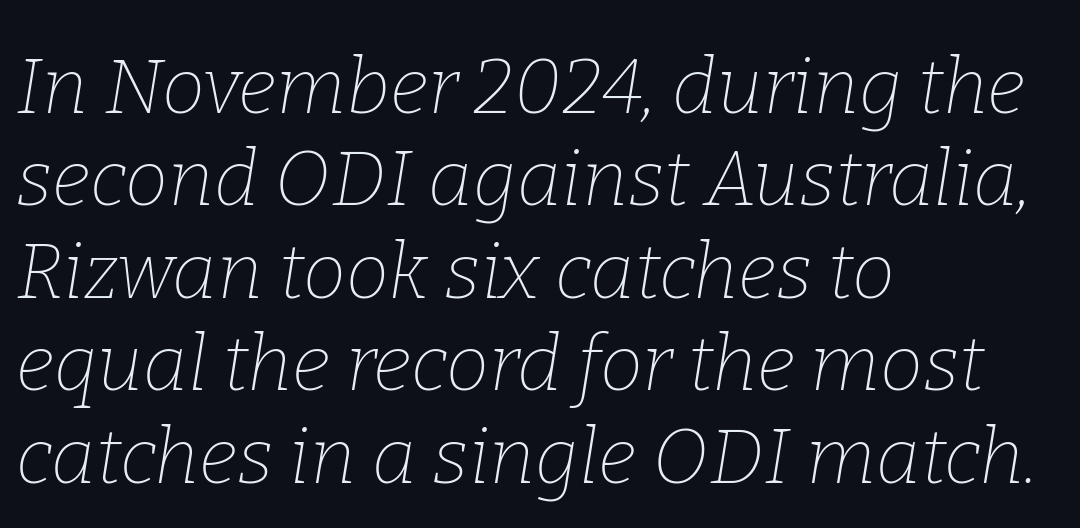
{"serif": "yes", "italic": "yes", "lean": "right", "slant_degrees": 9, "bold": "no", "weight": "thin", "width": "normal", "stroke_contrast": "low", "x_height": "medium", "monospaced": "no", "underline": "no", "align": "left", "line_spacing_ratio": 1.2, "letter_spacing": "normal", "letter_spacing_em": 0.0, "glyph_px": 77}
